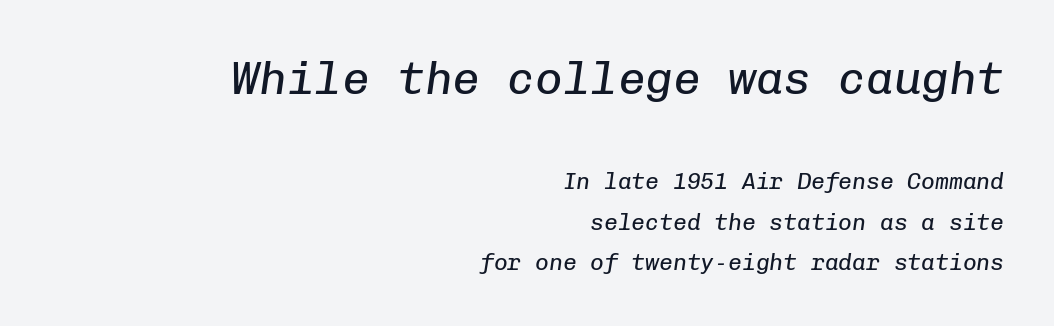
Q: Is the text bold? A: No.
Q: Is the text italic (slanted)? A: Yes, it leans right by about 8 degrees.
Q: Is the text underlined? A: No.
Q: How is the paragraph aligned? A: Right-aligned.
Q: Is the spacing between letters normal or unusually wide? A: Normal.
Q: Which block of text is set in a larger size, the first (top) or the second (bottom)? A: The first (top) one.
Q: Width (condensed, normal, or wide)? A: Normal.
Q: Stroke contrast? A: Low.
Q: x-height? A: Medium.
Q: Monospaced? A: Yes.
